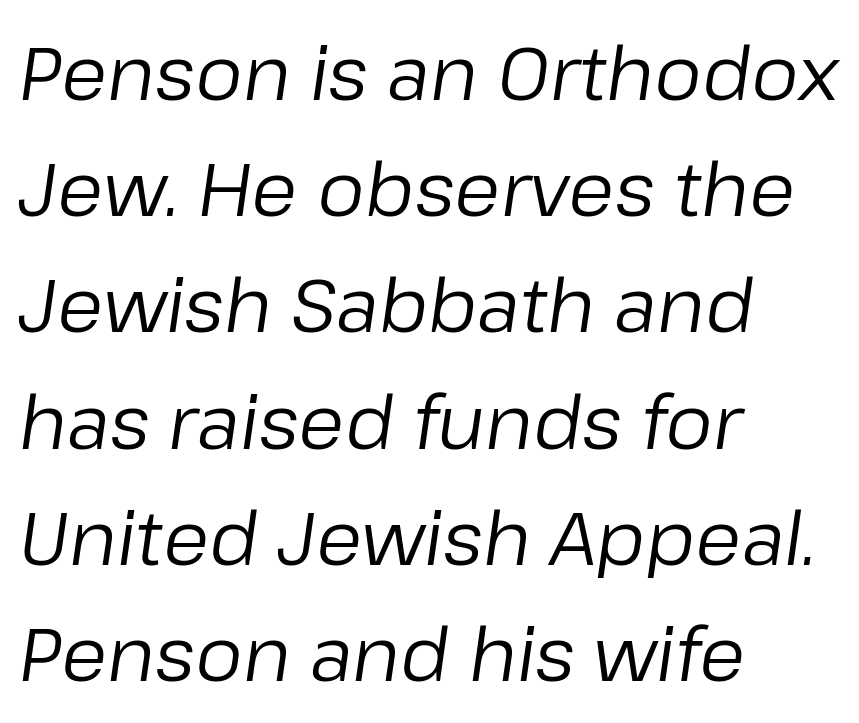
Q: Is the text bold? A: No.
Q: Is the text italic (slanted)? A: Yes, it leans right by about 8 degrees.
Q: Is the text underlined? A: No.
Q: How is the paragraph aligned? A: Left-aligned.
Q: Is the spacing between letters normal or unusually wide? A: Normal.
Q: Is the spacing between lines tight, normal or loose? A: Normal.
Q: Width (condensed, normal, or wide)? A: Normal.
Q: Stroke contrast? A: Low.
Q: x-height? A: Medium.
Q: Monospaced? A: No.
